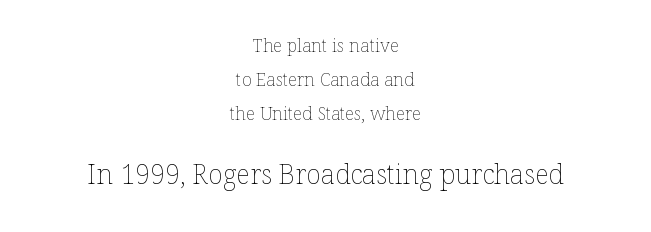
{"italic": "no", "bold": "no", "underline": "no", "align": "center", "line_spacing_ratio": 1.88, "letter_spacing": "normal", "letter_spacing_em": 0.0, "larger_block": "second", "size_ratio": 1.5, "glyph_px": 27}
